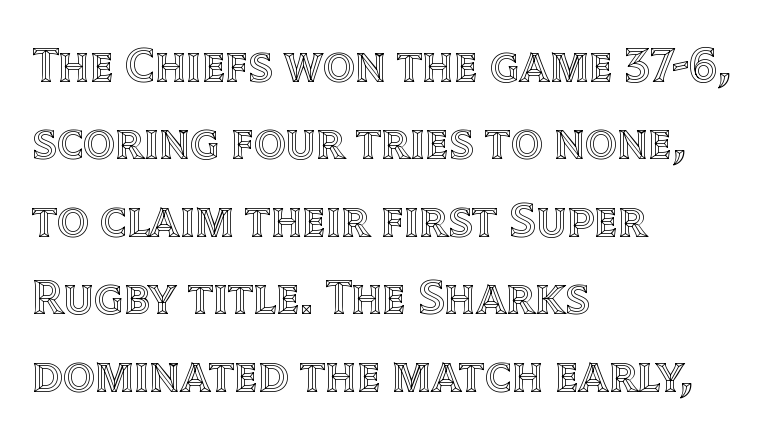
Q: Is the text italic (slanted)? A: No, it is upright.
Q: Is the text underlined? A: No.
Q: How is the paragraph aligned? A: Left-aligned.
Q: Is the spacing between letters normal or unusually wide? A: Normal.
Q: Is the spacing between lines tight, normal or loose? A: Normal.
Q: Width (condensed, normal, or wide)? A: Normal.
Q: x-height? A: Large.
Q: Monospaced? A: No.
